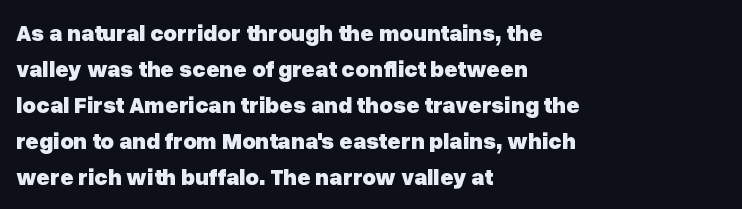
Notice how descenders clear the ascenders below comfortably — that's standard leading. The sample has been set heavy, in full bold. Italic? Not at all — the glyphs are vertical. A bare baseline throughout the passage. The rag falls on the right side of this text block. Inter-character spacing is left at the font's built-in metrics.
